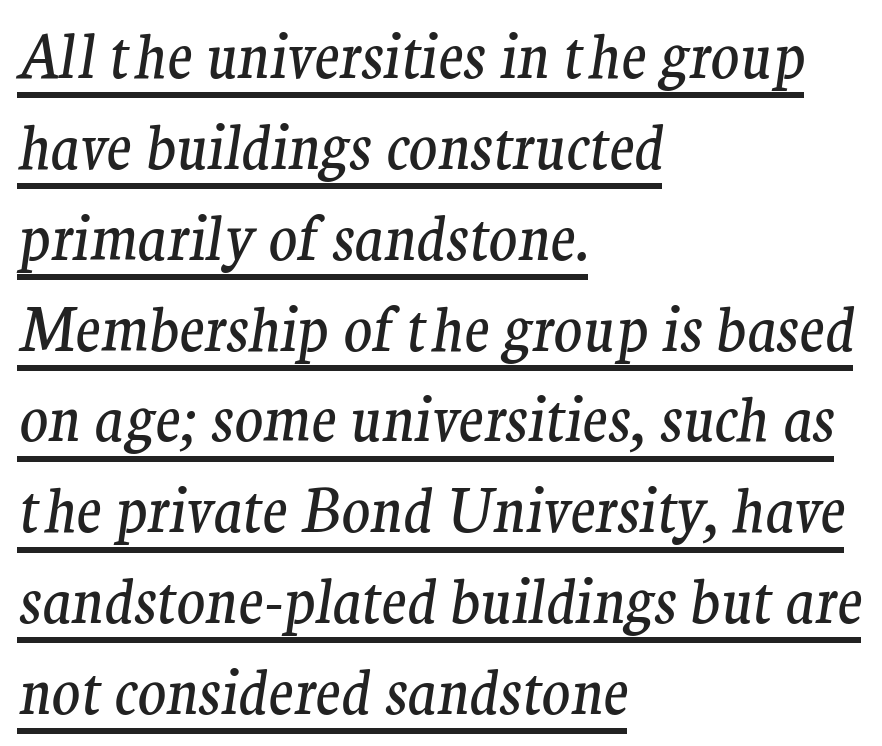
{"serif": "yes", "italic": "yes", "lean": "right", "slant_degrees": 9, "bold": "no", "weight": "regular", "width": "normal", "stroke_contrast": "medium", "x_height": "medium", "monospaced": "no", "underline": "yes", "align": "left", "line_spacing": "normal", "line_spacing_ratio": 1.54, "letter_spacing": "normal", "letter_spacing_em": 0.0, "glyph_px": 59}
